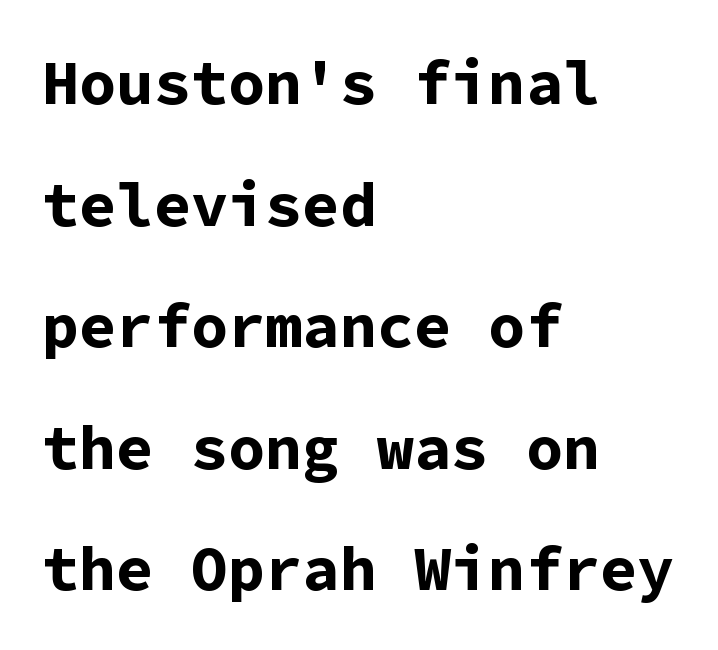
Q: Is the text bold? A: Yes.
Q: Is the text italic (slanted)? A: No, it is upright.
Q: Is the typeface a serif or a sans-serif typeface? A: Sans-serif.
Q: Is the text underlined? A: No.
Q: How is the paragraph aligned? A: Left-aligned.
Q: Is the spacing between letters normal or unusually wide? A: Normal.
Q: Is the spacing between lines tight, normal or loose? A: Loose.
Q: Width (condensed, normal, or wide)? A: Normal.
Q: Stroke contrast? A: Low.
Q: x-height? A: Medium.
Q: Monospaced? A: Yes.
